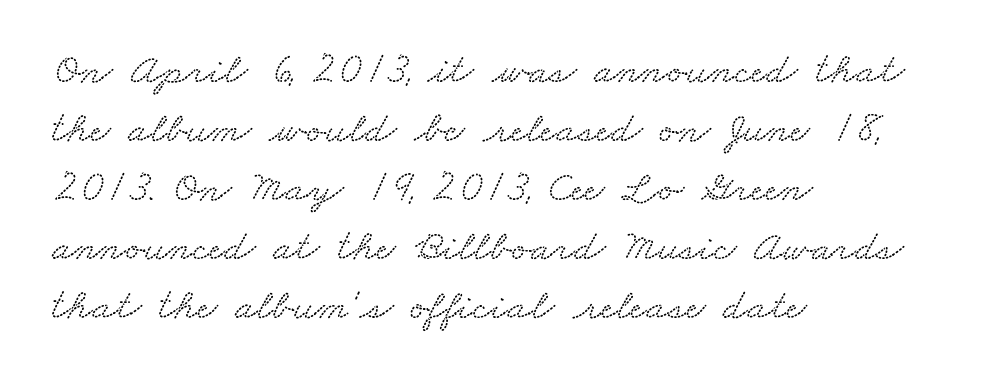
Each line starts at the same left margin while the right side varies. The line-height multiplier appears to be the usual default. To sum up the face: it has serifs. The letters advance in unequal steps, a hallmark of proportional type. The strip under each line holds only bare page. Each word holds together tightly as a unit, with standard inter-letter gaps.
